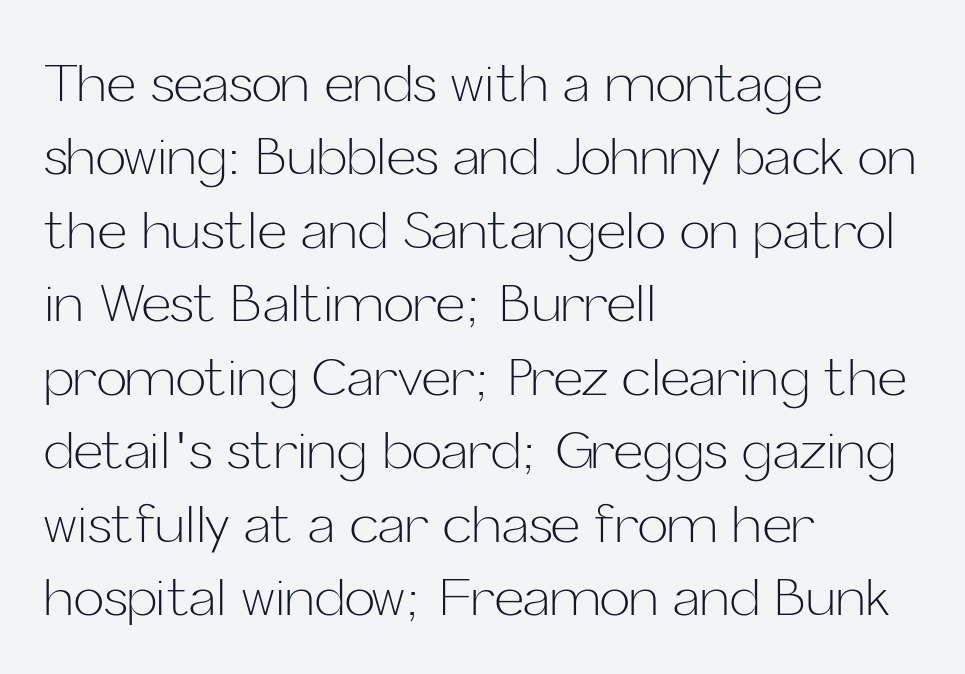
Q: Is the text bold? A: No.
Q: Is the text italic (slanted)? A: No, it is upright.
Q: Is the typeface a serif or a sans-serif typeface? A: Sans-serif.
Q: Is the text underlined? A: No.
Q: How is the paragraph aligned? A: Left-aligned.
Q: Is the spacing between letters normal or unusually wide? A: Normal.
Q: Is the spacing between lines tight, normal or loose? A: Normal.
Q: Width (condensed, normal, or wide)? A: Normal.
Q: Stroke contrast? A: Low.
Q: x-height? A: Medium.
Q: Monospaced? A: No.
